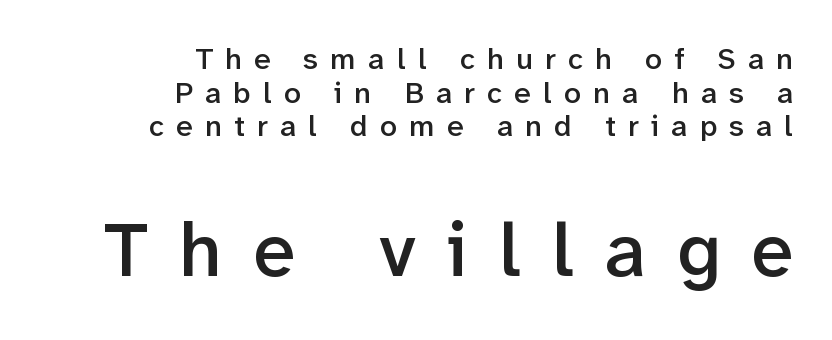
Q: Is the text bold? A: Semi-bold.
Q: Is the text italic (slanted)? A: No, it is upright.
Q: Is the typeface a serif or a sans-serif typeface? A: Sans-serif.
Q: Is the text underlined? A: No.
Q: How is the paragraph aligned? A: Right-aligned.
Q: Is the spacing between letters normal or unusually wide? A: Unusually wide.
Q: Is the spacing between lines tight, normal or loose? A: Tight.
Q: Which block of text is set in a larger size, the first (top) or the second (bottom)? A: The second (bottom) one.
Q: Width (condensed, normal, or wide)? A: Normal.
Q: Stroke contrast? A: Low.
Q: x-height? A: Medium.
Q: Monospaced? A: No.
